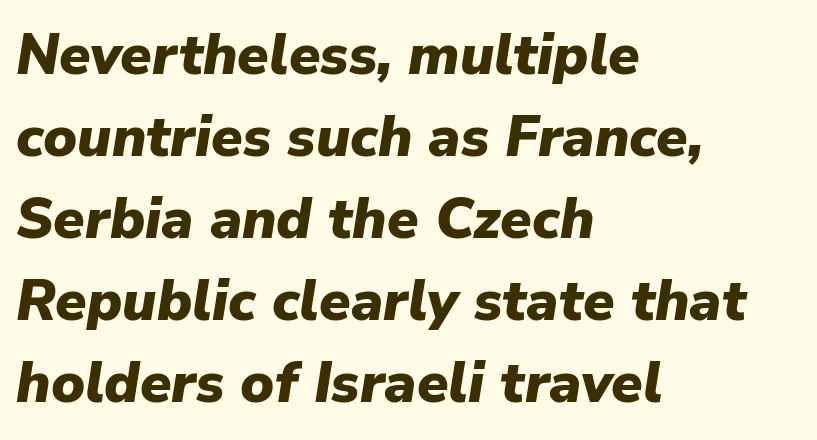
The image shows 57 px heavy type, italic (leaning right); set left-aligned, normal line spacing (1.44x), normal letter spacing, not underlined; low stroke contrast and a medium x-height.
